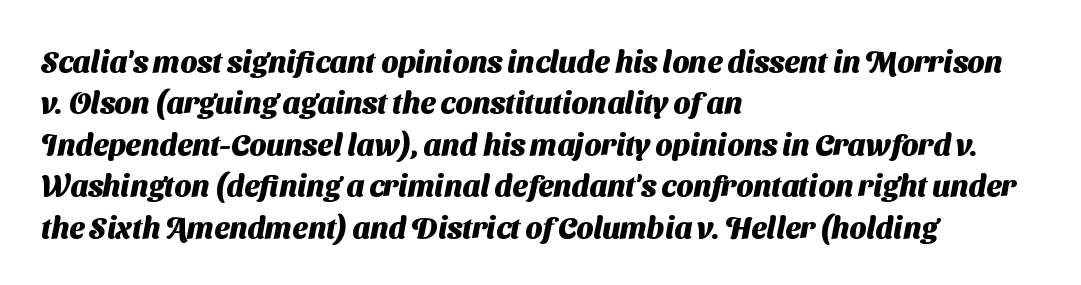
{"serif": "no", "bold": "yes", "weight": "heavy", "width": "normal", "stroke_contrast": "medium", "x_height": "medium", "monospaced": "no", "underline": "no", "align": "left", "line_spacing": "normal", "line_spacing_ratio": 1.38, "letter_spacing": "normal", "letter_spacing_em": 0.0, "glyph_px": 30}
